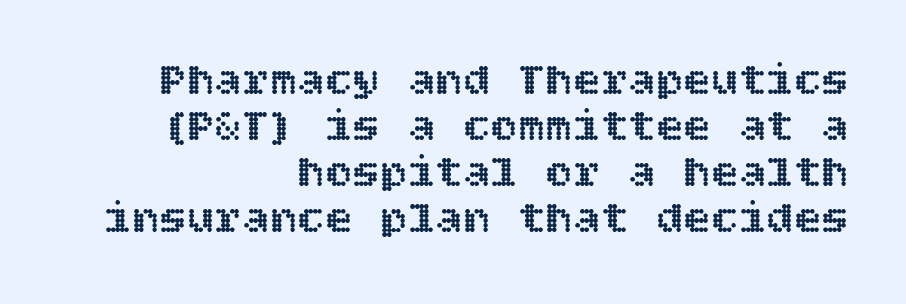
Q: Is the text italic (slanted)? A: No, it is upright.
Q: Is the text underlined? A: No.
Q: How is the paragraph aligned? A: Right-aligned.
Q: Is the spacing between letters normal or unusually wide? A: Normal.
Q: Is the spacing between lines tight, normal or loose? A: Tight.
Q: Width (condensed, normal, or wide)? A: Normal.
Q: x-height? A: Large.
